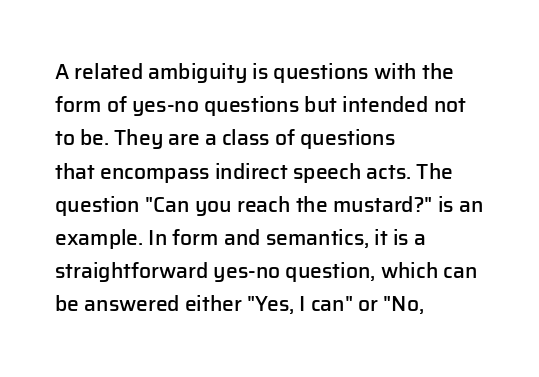
{"italic": "no", "bold": "semi", "underline": "no", "align": "left", "line_spacing": "normal", "line_spacing_ratio": 1.58, "letter_spacing": "normal", "letter_spacing_em": 0.0, "glyph_px": 21}
